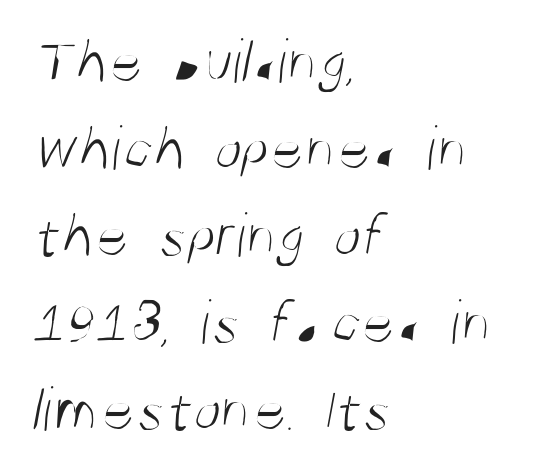
The letterforms sit shoulder to shoulder at normal distance. You can tell from the bare stems that sans-serif type was used. The space between consecutive lines is moderate. This sample is left-justified, so line endings fall wherever the words run out. You could not count columns in this text — the font is proportionally spaced. Stem width sits at or under what a default text font uses.
